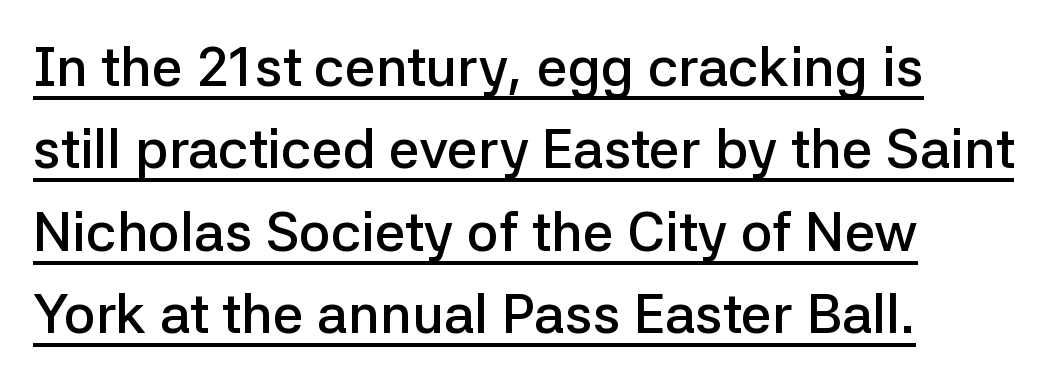
The image shows 55 px semibold sans-serif type, upright; set left-aligned, normal line spacing (1.5x), normal letter spacing, underlined; low stroke contrast and a medium x-height.
